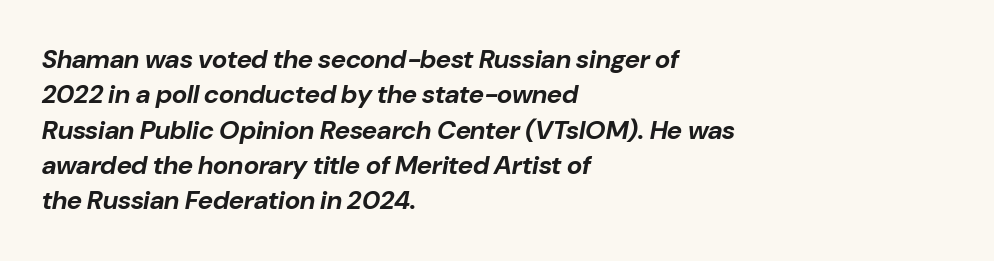
The image shows 26 px bold type, italic (leaning right); set left-aligned, normal line spacing (1.36x), normal letter spacing, not underlined.
